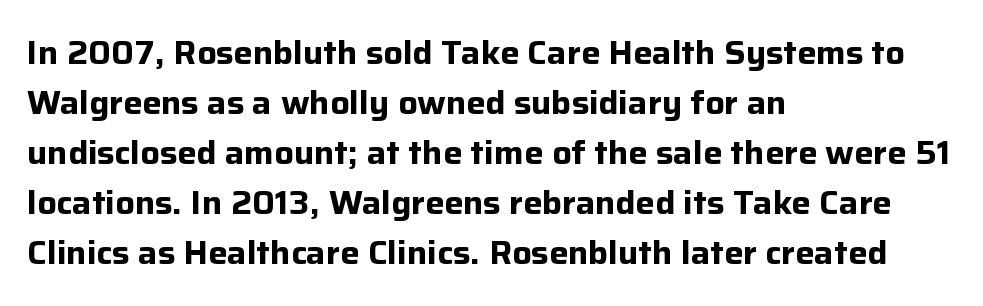
Is this a fixed-width face? No — the glyphs have proportional, varying widths. The line-height multiplier appears to be the usual default. The rendering shows plain stroke endings on the letterforms — a sans-serif design. Emphasis by weight is at full strength: bold.
